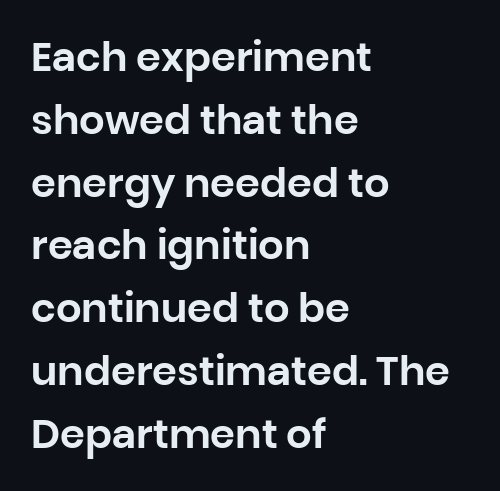
{"serif": "no", "italic": "no", "width": "normal", "stroke_contrast": "low", "x_height": "large", "monospaced": "no", "underline": "no", "align": "left", "line_spacing": "normal", "line_spacing_ratio": 1.57, "letter_spacing": "normal", "letter_spacing_em": 0.0, "glyph_px": 40}
